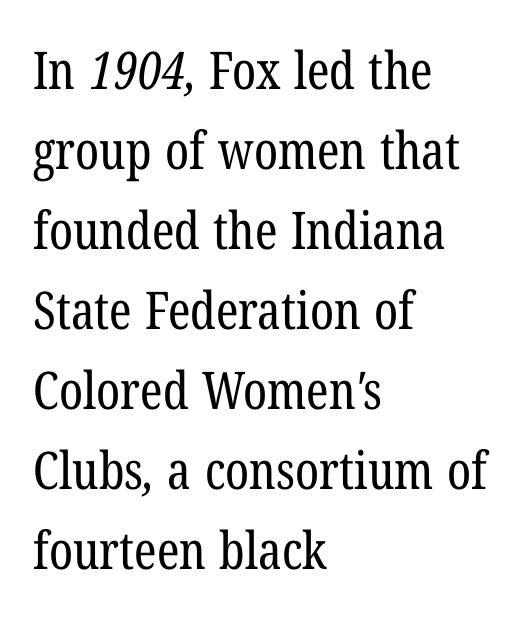
Q: Is the text bold? A: No.
Q: Is the typeface a serif or a sans-serif typeface? A: Serif.
Q: Is the text underlined? A: No.
Q: How is the paragraph aligned? A: Left-aligned.
Q: Is the spacing between letters normal or unusually wide? A: Normal.
Q: Is the spacing between lines tight, normal or loose? A: Normal.
Q: Width (condensed, normal, or wide)? A: Condensed.
Q: Stroke contrast? A: Low.
Q: x-height? A: Medium.
Q: Monospaced? A: No.
